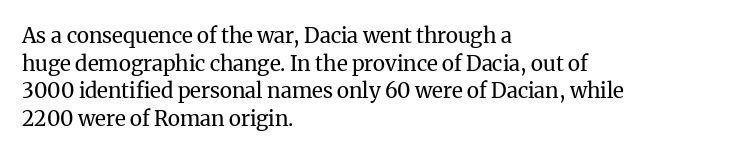
{"italic": "no", "bold": "no", "underline": "no", "align": "left", "line_spacing": "normal", "line_spacing_ratio": 1.31, "letter_spacing": "normal", "letter_spacing_em": 0.0, "glyph_px": 21}
